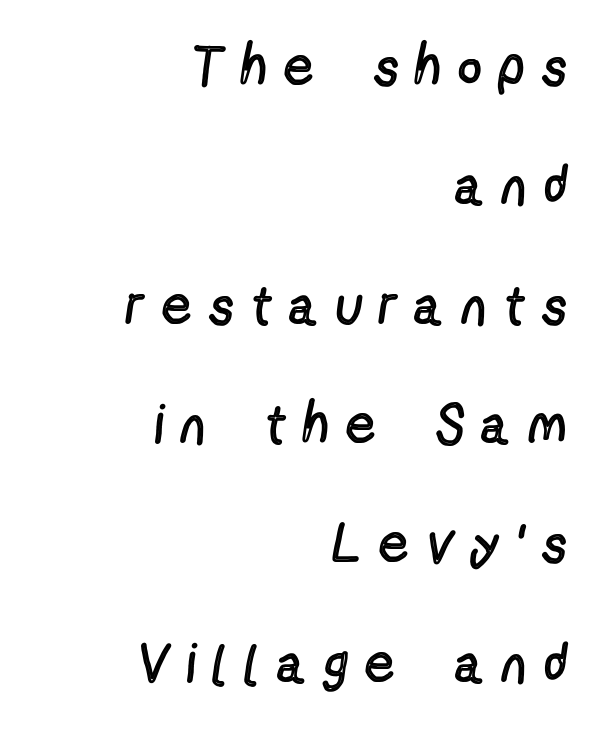
Just letters on the line, the space beneath them empty. This is sans-serif lettering, the kind often seen on screens and signage. There is plenty of visible air inserted between adjacent glyphs. The rendering anchors every line to the right-hand side.
